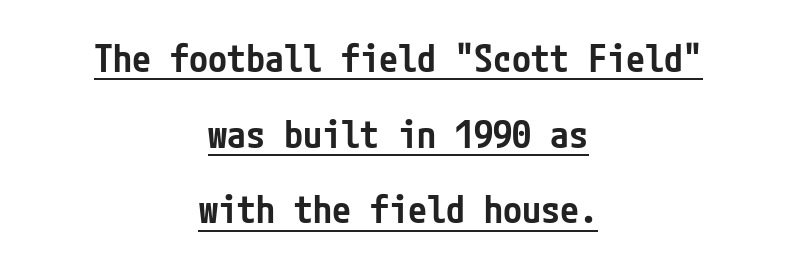
The image shows 38 px semibold, condensed sans-serif type, upright; set centered, loose line spacing (1.99x), normal letter spacing, underlined; low stroke contrast and a medium x-height.
